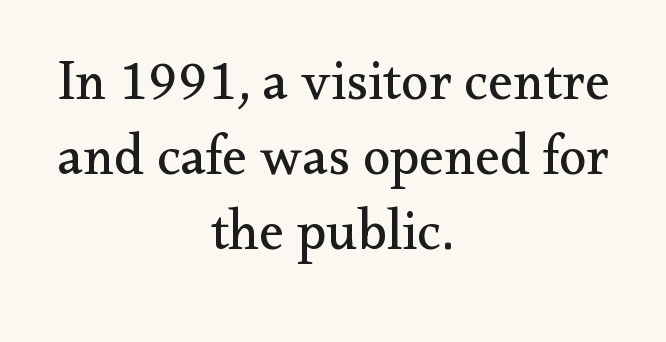
Students, note that the glyphs here touch the page at normal intervals. Nobody drew a line under any word here. The passage is arranged like a title page — every line centered. Type style note: has serifs. The rendering uses a moderate line-height, typical for paragraphs.
